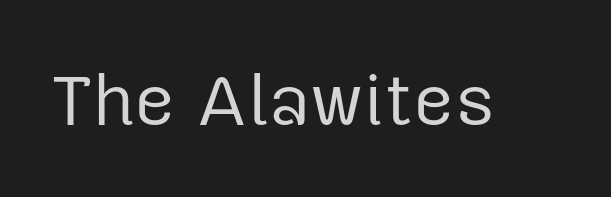
Proportional: the letters do not fall into vertical columns. The passage shown is not bold in any degree. Examine the stroke ends and you'll find no serifs. Each row of text sits above clean, open space. No extra tracking has been applied to these lines. In terms of posture, this sample is upright.
